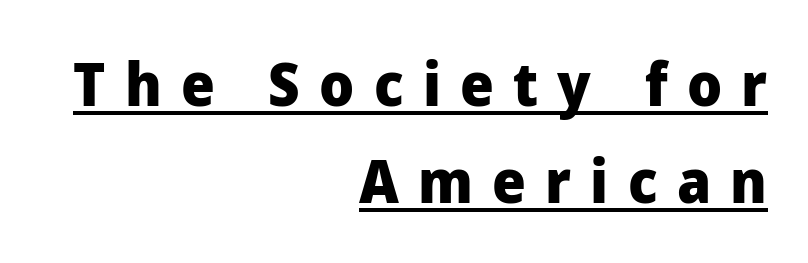
Rendered with straight, roman letterforms. Think of a printed novel: that variable character pitch is what you see here. Font category for this specimen: sans-serif. The face used here is rendered with a markedly widened letterfit. The rendered words wear a rule along their underside. Emphasis by weight is at full strength: bold.
